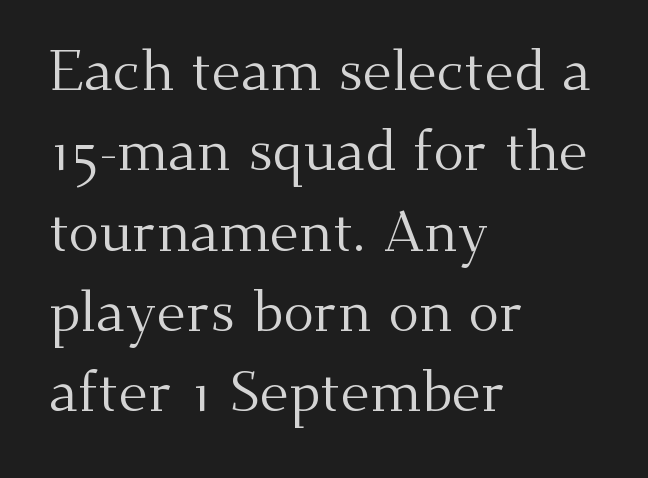
Q: Is the text bold? A: No.
Q: Is the text italic (slanted)? A: No, it is upright.
Q: Is the typeface a serif or a sans-serif typeface? A: Serif.
Q: Is the text underlined? A: No.
Q: How is the paragraph aligned? A: Left-aligned.
Q: Is the spacing between letters normal or unusually wide? A: Normal.
Q: Is the spacing between lines tight, normal or loose? A: Normal.
Q: Width (condensed, normal, or wide)? A: Normal.
Q: Stroke contrast? A: Medium.
Q: x-height? A: Small.
Q: Monospaced? A: No.
